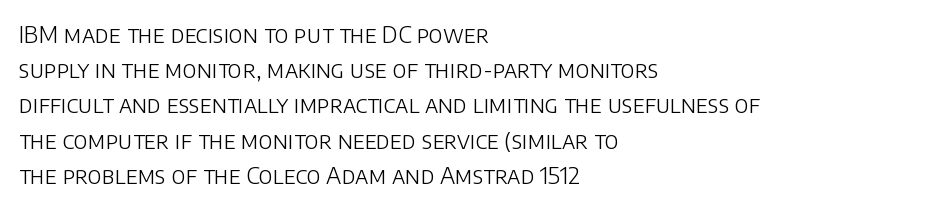
The image shows 23 px text type, upright; set left-aligned, normal line spacing (1.53x), normal letter spacing, not underlined.
